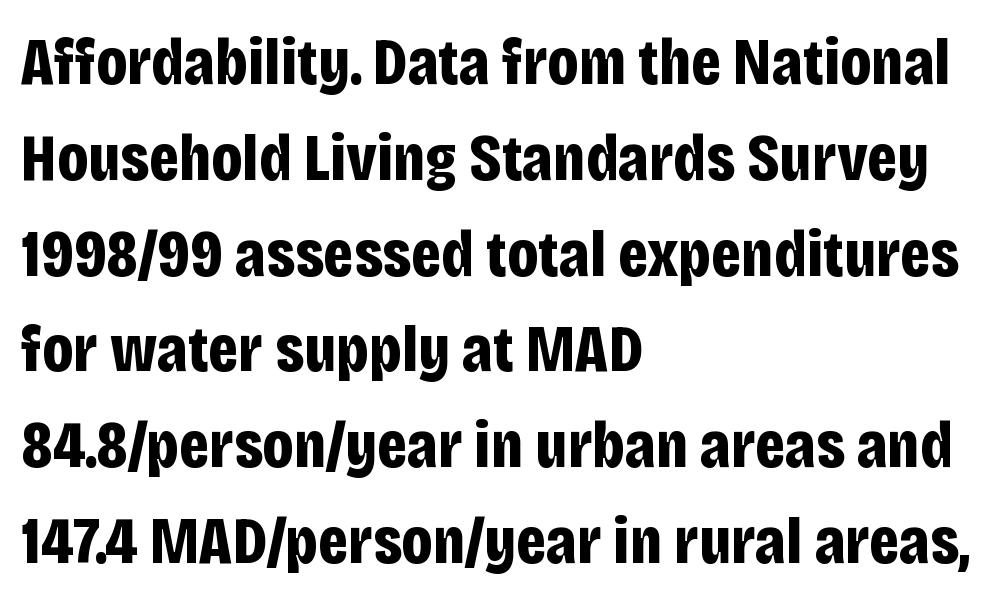
Q: Is the text bold? A: Yes.
Q: Is the text italic (slanted)? A: No, it is upright.
Q: Is the typeface a serif or a sans-serif typeface? A: Sans-serif.
Q: Is the text underlined? A: No.
Q: How is the paragraph aligned? A: Left-aligned.
Q: Is the spacing between letters normal or unusually wide? A: Normal.
Q: Is the spacing between lines tight, normal or loose? A: Normal.
Q: Width (condensed, normal, or wide)? A: Condensed.
Q: Stroke contrast? A: Low.
Q: x-height? A: Large.
Q: Monospaced? A: No.
